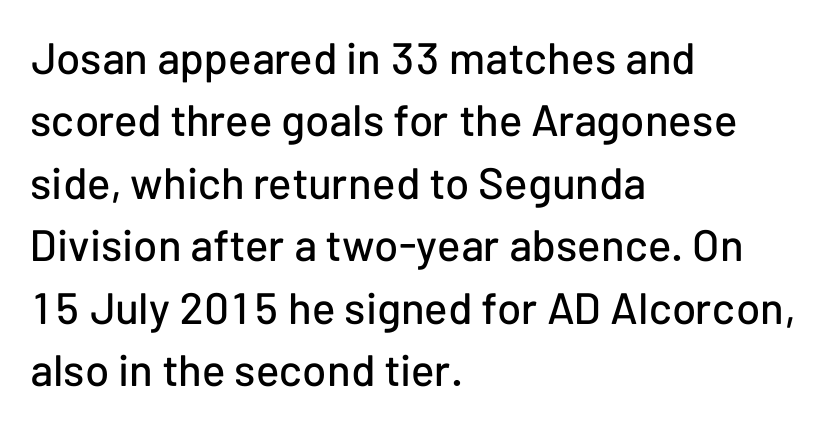
Line beginnings align vertically; line endings do not. You could call the tracking neutral — neither tight nor loose. The lines sit at an ordinary, default distance from one another. Each row of text sits above clean, open space.
